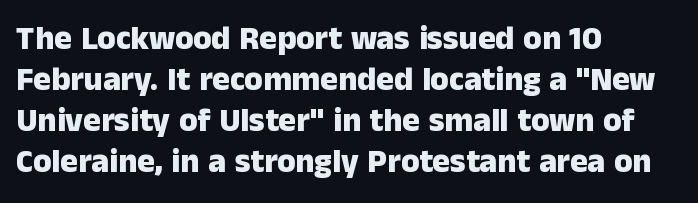
Q: Is the text bold? A: Yes.
Q: Is the text italic (slanted)? A: No, it is upright.
Q: Is the typeface a serif or a sans-serif typeface? A: Sans-serif.
Q: Is the text underlined? A: No.
Q: How is the paragraph aligned? A: Left-aligned.
Q: Is the spacing between letters normal or unusually wide? A: Normal.
Q: Width (condensed, normal, or wide)? A: Normal.
Q: Stroke contrast? A: Low.
Q: x-height? A: Medium.
Q: Monospaced? A: No.
